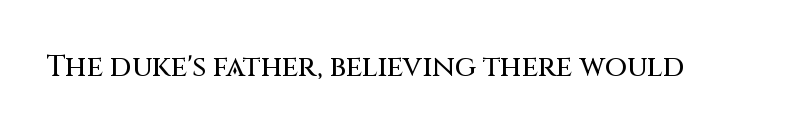
{"serif": "no", "italic": "no", "width": "normal", "stroke_contrast": "medium", "x_height": "large", "monospaced": "no", "underline": "no", "letter_spacing": "normal", "letter_spacing_em": 0.0, "glyph_px": 29}
